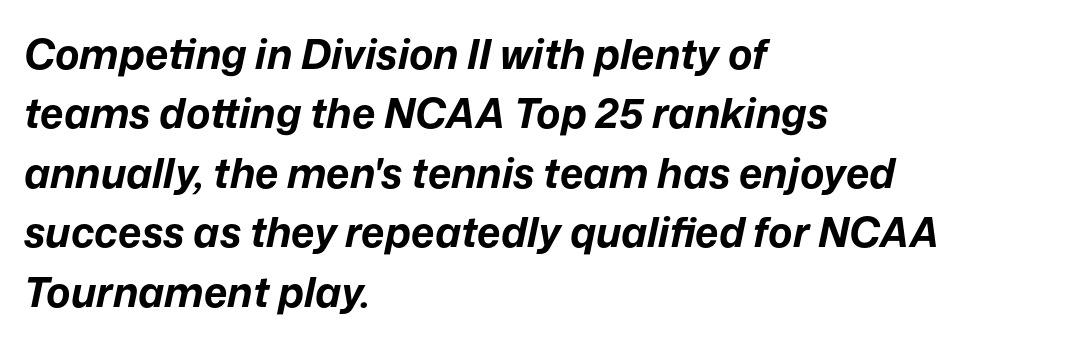
Q: Is the text bold? A: Yes.
Q: Is the text italic (slanted)? A: Yes, it leans right by about 12 degrees.
Q: Is the text underlined? A: No.
Q: How is the paragraph aligned? A: Left-aligned.
Q: Is the spacing between letters normal or unusually wide? A: Normal.
Q: Is the spacing between lines tight, normal or loose? A: Normal.
Q: Width (condensed, normal, or wide)? A: Normal.
Q: Stroke contrast? A: Low.
Q: x-height? A: Medium.
Q: Monospaced? A: No.
